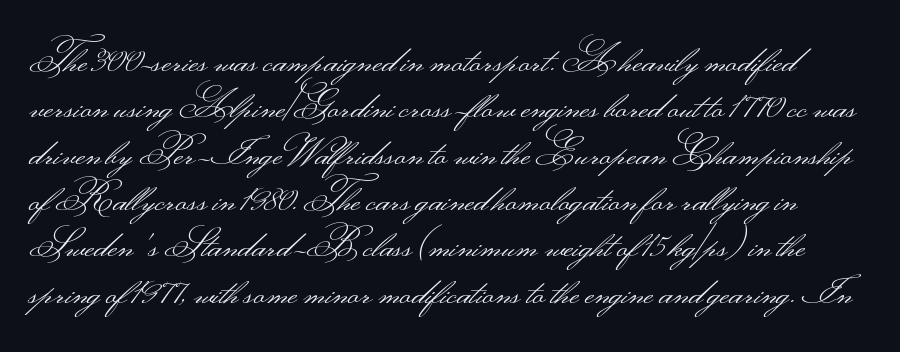
Q: Is the text bold? A: No.
Q: Is the text italic (slanted)? A: Yes.
Q: Is the typeface a serif or a sans-serif typeface? A: Sans-serif.
Q: Is the text underlined? A: No.
Q: Is the spacing between letters normal or unusually wide? A: Normal.
Q: Width (condensed, normal, or wide)? A: Wide.
Q: Stroke contrast? A: Medium.
Q: Monospaced? A: No.
